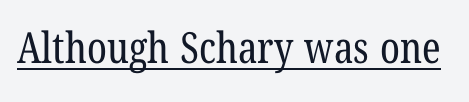
{"serif": "yes", "bold": "no", "weight": "regular", "width": "condensed", "stroke_contrast": "low", "x_height": "medium", "monospaced": "no", "underline": "yes", "letter_spacing": "normal", "letter_spacing_em": 0.0, "glyph_px": 43}
